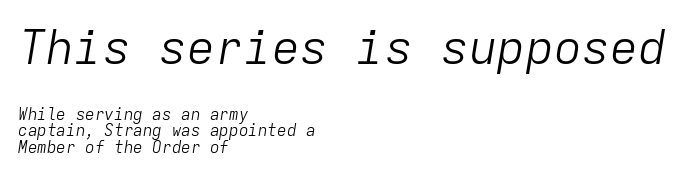
Q: Is the text bold? A: No.
Q: Is the text italic (slanted)? A: Yes, it leans right by about 9 degrees.
Q: Is the text underlined? A: No.
Q: How is the paragraph aligned? A: Left-aligned.
Q: Is the spacing between letters normal or unusually wide? A: Normal.
Q: Is the spacing between lines tight, normal or loose? A: Tight.
Q: Which block of text is set in a larger size, the first (top) or the second (bottom)? A: The first (top) one.
Q: Width (condensed, normal, or wide)? A: Normal.
Q: Stroke contrast? A: Low.
Q: x-height? A: Medium.
Q: Monospaced? A: Yes.
